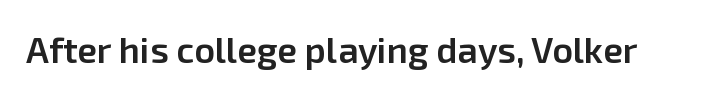
The image shows 36 px semibold sans-serif type, upright; set normal letter spacing, not underlined; low stroke contrast and a medium x-height.
